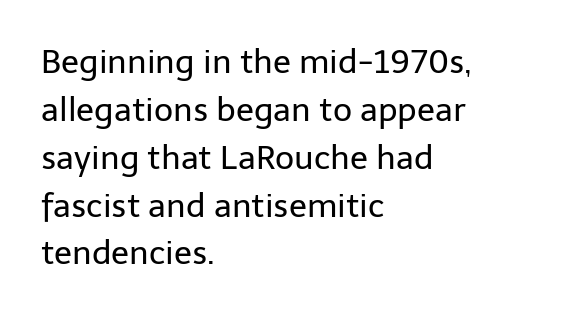
The image shows 33 px regular-weight sans-serif type, upright; set left-aligned, normal line spacing (1.45x), normal letter spacing, not underlined; low stroke contrast and a medium x-height.
